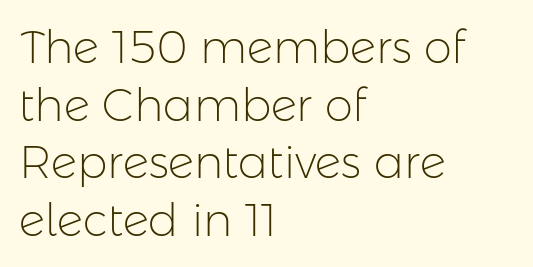
Q: Is the text bold? A: No.
Q: Is the text italic (slanted)? A: No, it is upright.
Q: Is the typeface a serif or a sans-serif typeface? A: Sans-serif.
Q: Is the text underlined? A: No.
Q: How is the paragraph aligned? A: Left-aligned.
Q: Is the spacing between letters normal or unusually wide? A: Normal.
Q: Is the spacing between lines tight, normal or loose? A: Normal.
Q: Width (condensed, normal, or wide)? A: Normal.
Q: Stroke contrast? A: Low.
Q: x-height? A: Medium.
Q: Monospaced? A: No.
